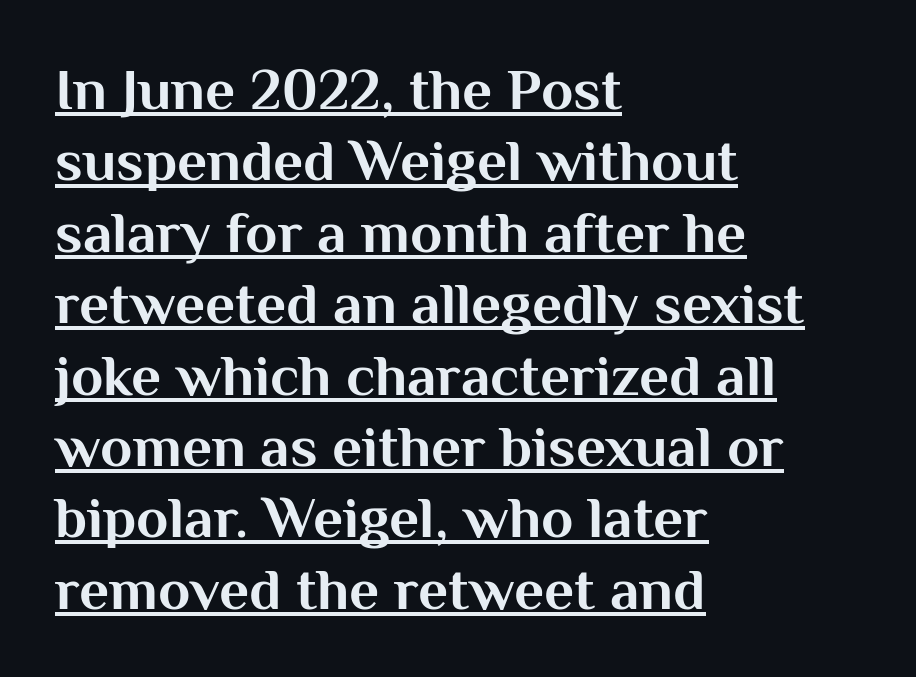
Q: Is the text bold? A: Yes.
Q: Is the text italic (slanted)? A: No, it is upright.
Q: Is the typeface a serif or a sans-serif typeface? A: Sans-serif.
Q: Is the text underlined? A: Yes.
Q: How is the paragraph aligned? A: Left-aligned.
Q: Is the spacing between letters normal or unusually wide? A: Normal.
Q: Width (condensed, normal, or wide)? A: Normal.
Q: Stroke contrast? A: Medium.
Q: x-height? A: Medium.
Q: Monospaced? A: No.
